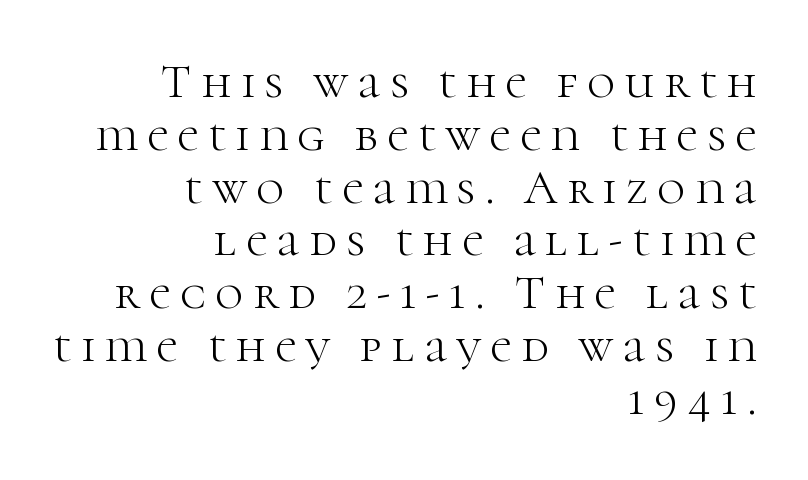
Loose tracking; the words dissolve into strings of separated letters. Character widths vary here, with narrow letters taking less room than wide ones. Regarding leading, the lines here are crowded together. The typeface chosen for these lines features serifs. Every row of glyphs terminates at an identical x-position on the right.
